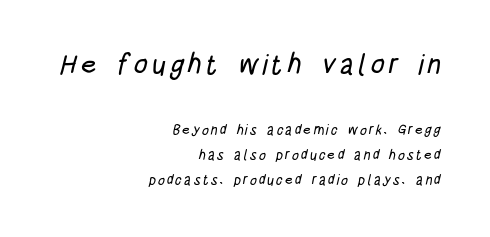
The image shows 28 px condensed sans-serif type; set right-aligned, line spacing 1.77x, not underlined; the first (top) block is 2.0x larger; low stroke contrast and a large x-height.
